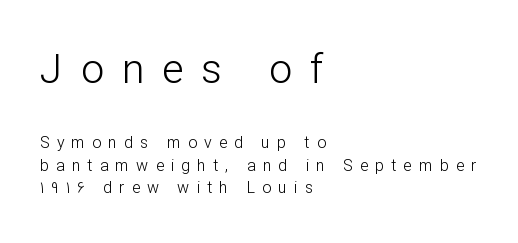
The image shows 41 px light sans-serif type, upright; set left-aligned, normal line spacing (1.42x), unusually wide letter spacing (+0.44 em), not underlined; the first (top) block is 2.56x larger; low stroke contrast and a medium x-height.
